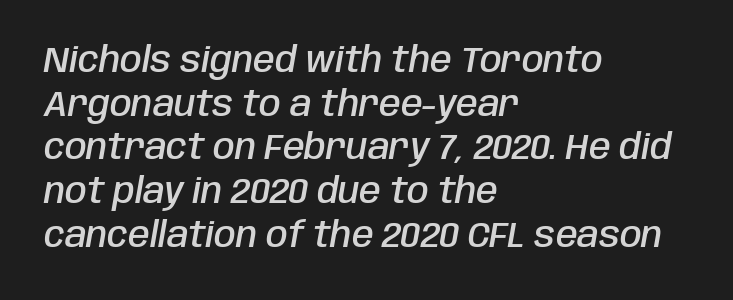
{"italic": "yes", "lean": "right", "slant_degrees": 10, "bold": "semi", "weight": "semibold", "width": "condensed", "stroke_contrast": "low", "x_height": "large", "monospaced": "no", "underline": "no", "align": "left", "line_spacing": "normal", "line_spacing_ratio": 1.25, "letter_spacing": "normal", "letter_spacing_em": 0.0, "glyph_px": 35}
